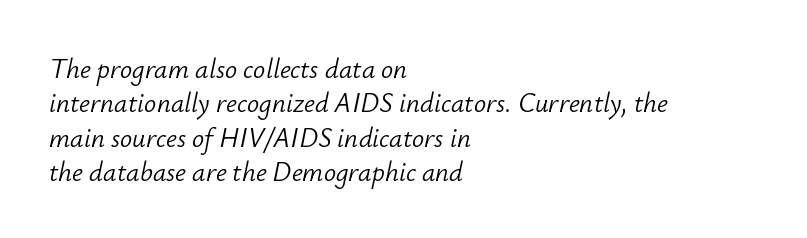
Q: Is the text bold? A: No.
Q: Is the text italic (slanted)? A: Yes, it leans right by about 12 degrees.
Q: Is the text underlined? A: No.
Q: How is the paragraph aligned? A: Left-aligned.
Q: Is the spacing between letters normal or unusually wide? A: Normal.
Q: Is the spacing between lines tight, normal or loose? A: Normal.
